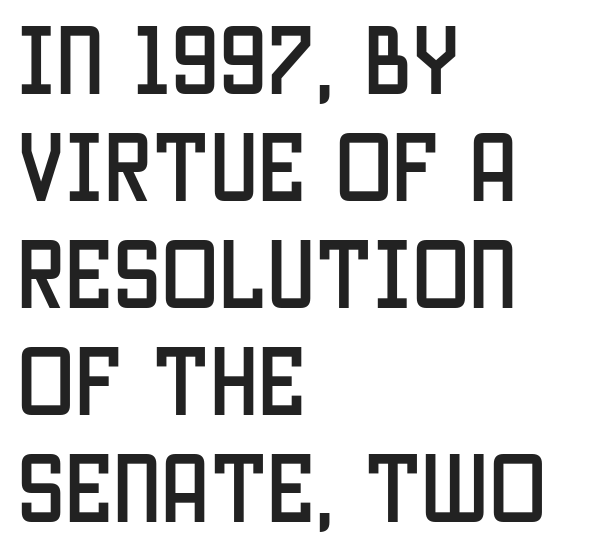
{"serif": "no", "italic": "no", "width": "condensed", "stroke_contrast": "low", "x_height": "large", "monospaced": "no", "underline": "no", "align": "left", "line_spacing": "normal", "line_spacing_ratio": 1.39, "letter_spacing": "normal", "letter_spacing_em": 0.0, "glyph_px": 77}
